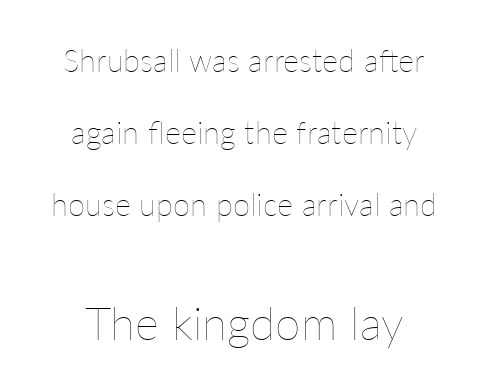
Q: Is the text bold? A: No.
Q: Is the text italic (slanted)? A: No, it is upright.
Q: Is the text underlined? A: No.
Q: Is the spacing between letters normal or unusually wide? A: Normal.
Q: Is the spacing between lines tight, normal or loose? A: Loose.
Q: Which block of text is set in a larger size, the first (top) or the second (bottom)? A: The second (bottom) one.
Q: Width (condensed, normal, or wide)? A: Normal.
Q: Stroke contrast? A: Low.
Q: x-height? A: Medium.
Q: Monospaced? A: No.
